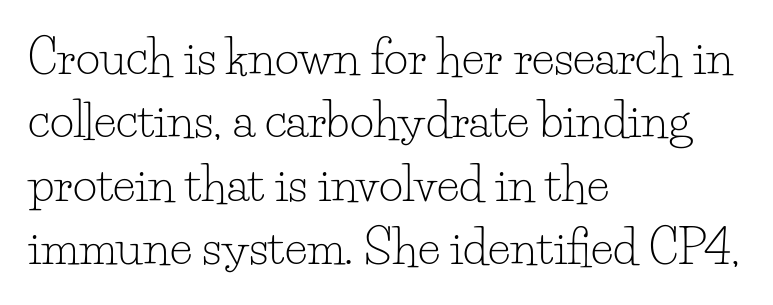
The lines are quadded left. The characters display serif detailing at their extremities. Ascenders rise straight up at ninety degrees. The face looks like a standard text weight, possibly lighter. The passage shown stacks its lines at a standard gap.
